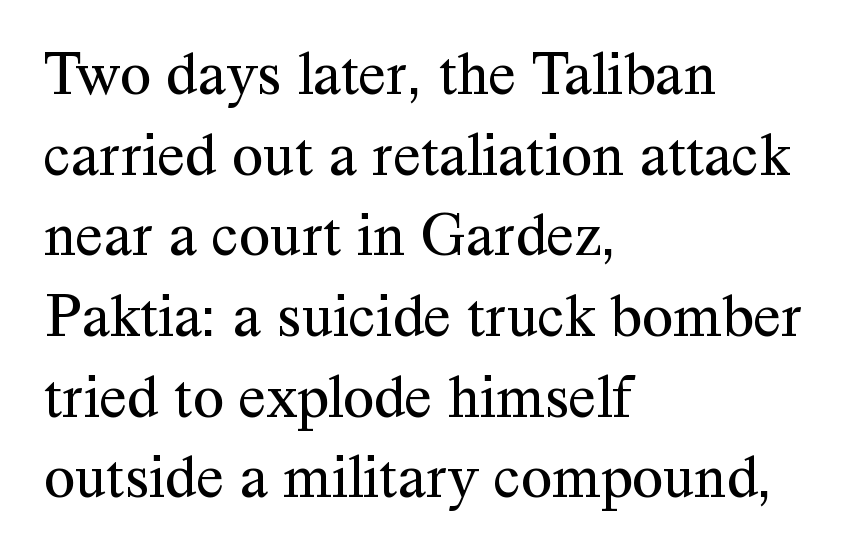
The paragraph has a hard left edge and a soft right edge. How would I describe the line gaps? Plain and ordinary. The letters look calm and open, with moderate or lighter stems. The characters display serif detailing at their extremities. The zone under the glyphs is completely vacant. Style check: upright.
